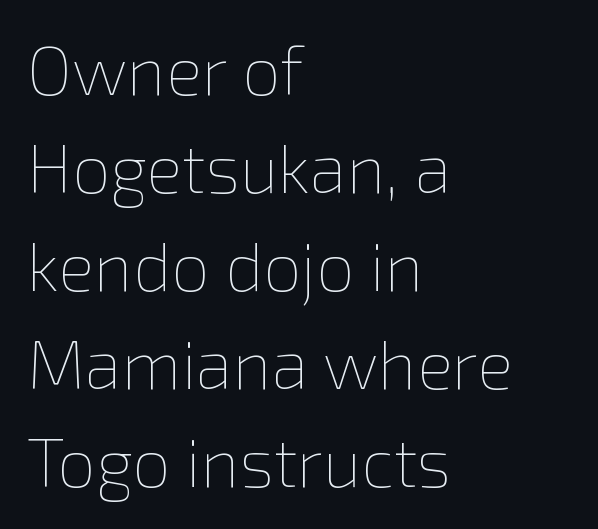
Q: Is the text bold? A: No.
Q: Is the text italic (slanted)? A: No, it is upright.
Q: Is the text underlined? A: No.
Q: How is the paragraph aligned? A: Left-aligned.
Q: Is the spacing between letters normal or unusually wide? A: Normal.
Q: Is the spacing between lines tight, normal or loose? A: Normal.
Q: Width (condensed, normal, or wide)? A: Normal.
Q: x-height? A: Medium.
Q: Monospaced? A: No.
